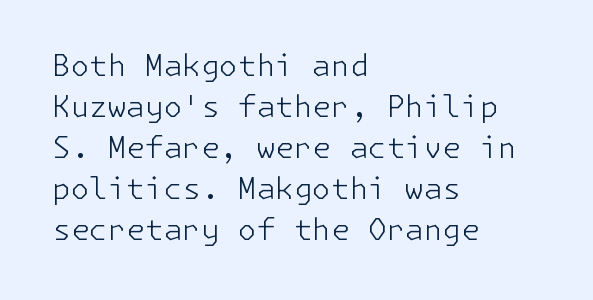
{"serif": "no", "italic": "no", "bold": "no", "weight": "light", "width": "normal", "stroke_contrast": "low", "x_height": "medium", "underline": "no", "align": "left", "line_spacing": "normal", "line_spacing_ratio": 1.37, "letter_spacing": "normal", "letter_spacing_em": 0.0, "glyph_px": 30}
